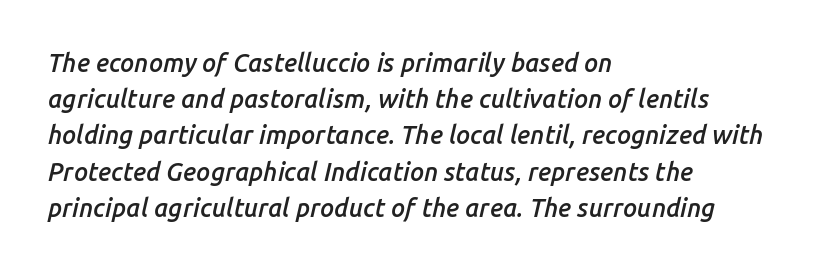
The image shows 25 px text type, italic (leaning right); set left-aligned, normal line spacing (1.45x), normal letter spacing, not underlined.
